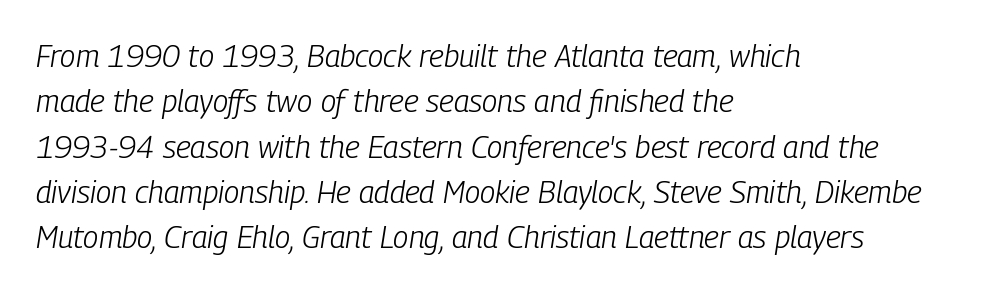
The image shows 31 px light, condensed type, italic (leaning right); set left-aligned, normal line spacing (1.46x), normal letter spacing, not underlined; low stroke contrast and a medium x-height.
